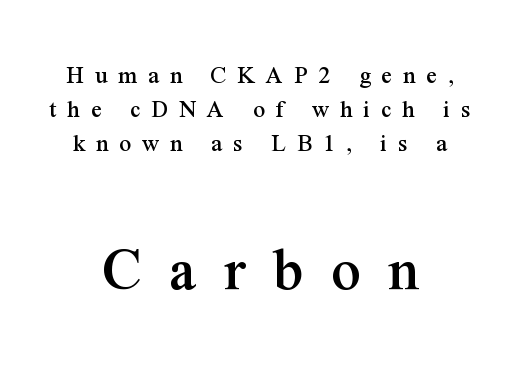
Q: Is the text italic (slanted)? A: No, it is upright.
Q: Is the typeface a serif or a sans-serif typeface? A: Serif.
Q: Is the text underlined? A: No.
Q: How is the paragraph aligned? A: Centered.
Q: Is the spacing between letters normal or unusually wide? A: Unusually wide.
Q: Is the spacing between lines tight, normal or loose? A: Normal.
Q: Which block of text is set in a larger size, the first (top) or the second (bottom)? A: The second (bottom) one.
Q: Width (condensed, normal, or wide)? A: Normal.
Q: Stroke contrast? A: Medium.
Q: x-height? A: Medium.
Q: Monospaced? A: No.
